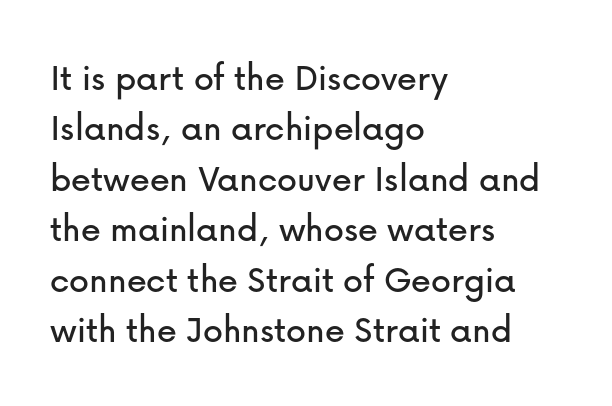
{"serif": "no", "italic": "no", "width": "normal", "stroke_contrast": "low", "x_height": "medium", "monospaced": "no", "underline": "no", "align": "left", "line_spacing": "normal", "line_spacing_ratio": 1.26, "letter_spacing": "normal", "letter_spacing_em": 0.0, "glyph_px": 40}
